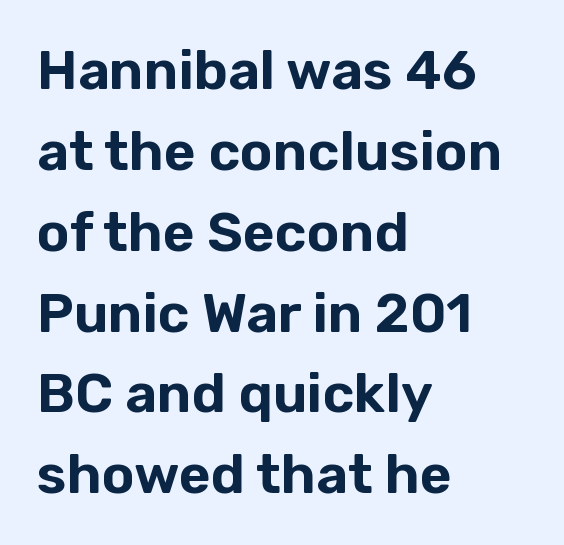
The image shows 55 px sans-serif type, upright; set left-aligned, normal line spacing (1.47x), normal letter spacing, not underlined; low stroke contrast and a medium x-height.
